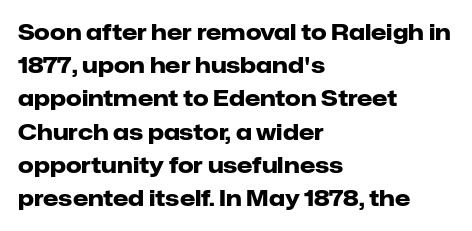
Leading matches the norm, producing a regular column. The area under the type is left untouched. Does extra space separate the letters? No, they use regular spacing. These lines were composed using upright roman letters.
